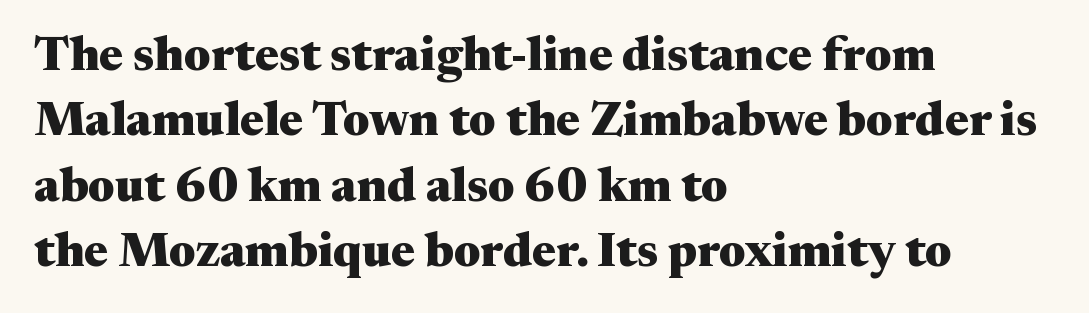
Q: Is the text bold? A: Yes.
Q: Is the text italic (slanted)? A: No, it is upright.
Q: Is the typeface a serif or a sans-serif typeface? A: Serif.
Q: Is the text underlined? A: No.
Q: How is the paragraph aligned? A: Left-aligned.
Q: Is the spacing between letters normal or unusually wide? A: Normal.
Q: Is the spacing between lines tight, normal or loose? A: Normal.
Q: Width (condensed, normal, or wide)? A: Wide.
Q: Stroke contrast? A: Medium.
Q: x-height? A: Medium.
Q: Monospaced? A: No.
